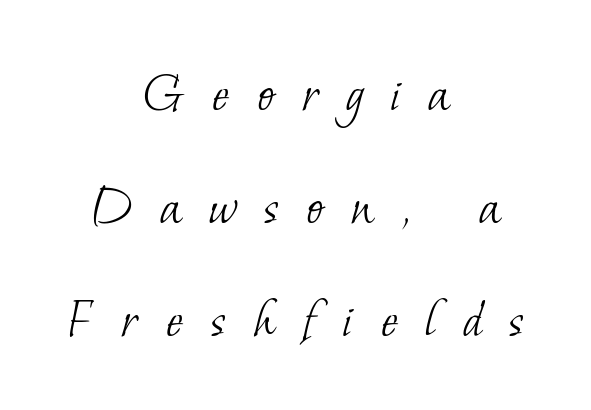
These lines are composed in type with serifs. Look at the tracking — it's clearly loosened, letters drifting apart. No heavy texture on the line: the type isn't bold. Proportional: the letters do not fall into vertical columns. Vertically, the passage feels expansive, rows floating well apart. The rendering positions every line midway between the sides.
